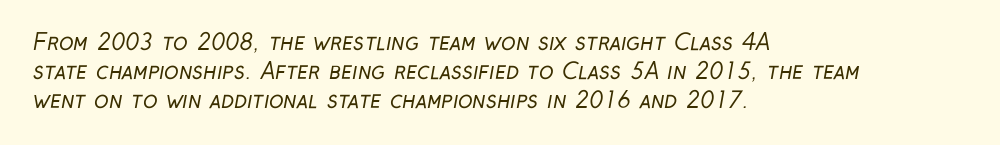
The image shows 22 px text type; set left-aligned, normal line spacing (1.31x), normal letter spacing, not underlined.
